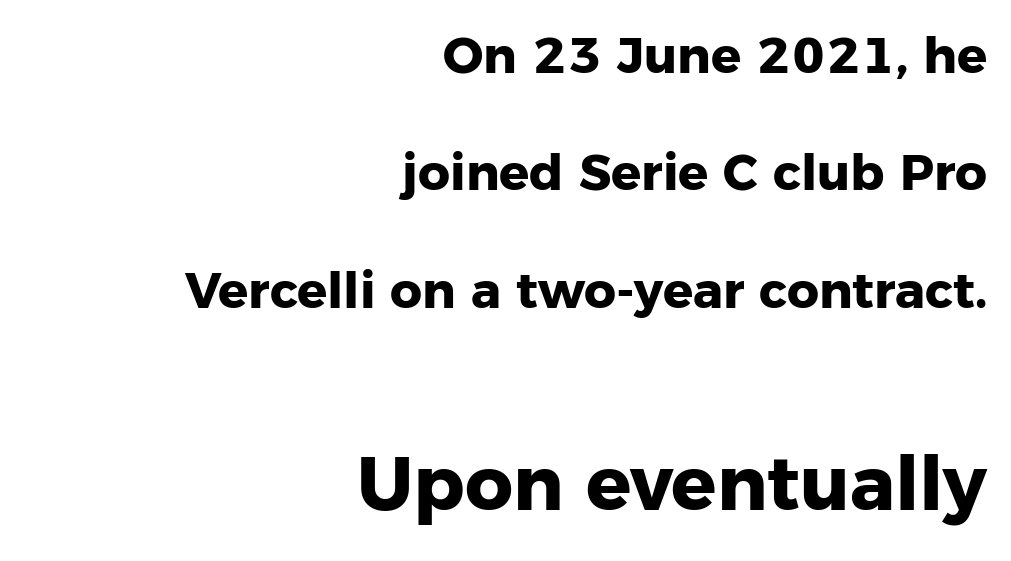
{"serif": "no", "italic": "no", "bold": "yes", "weight": "heavy", "width": "normal", "stroke_contrast": "low", "x_height": "medium", "monospaced": "no", "underline": "no", "align": "right", "line_spacing": "loose", "line_spacing_ratio": 2.35, "letter_spacing": "normal", "letter_spacing_em": 0.0, "larger_block": "second", "size_ratio": 1.5, "glyph_px": 75}
